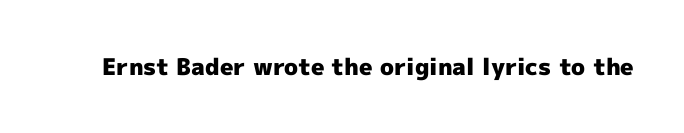
Q: Is the text bold? A: Yes.
Q: Is the text italic (slanted)? A: No, it is upright.
Q: Is the text underlined? A: No.
Q: Is the spacing between letters normal or unusually wide? A: Normal.
